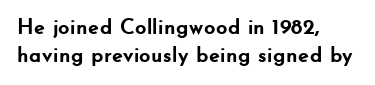
{"italic": "no", "bold": "yes", "underline": "no", "align": "left", "line_spacing": "normal", "line_spacing_ratio": 1.27, "letter_spacing": "normal", "letter_spacing_em": 0.0, "glyph_px": 22}
